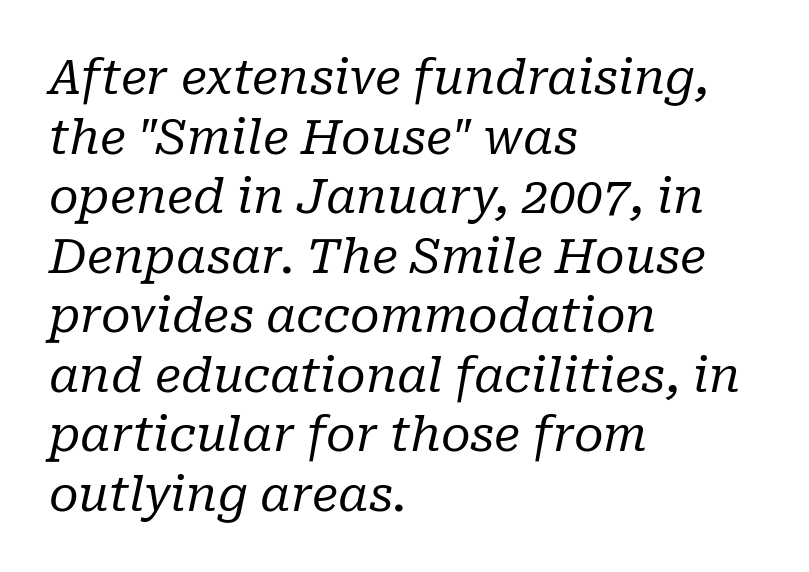
The image shows 48 px regular-weight serif type, italic (leaning right); set left-aligned, line spacing 1.24x, normal letter spacing, not underlined; low stroke contrast and a medium x-height.
